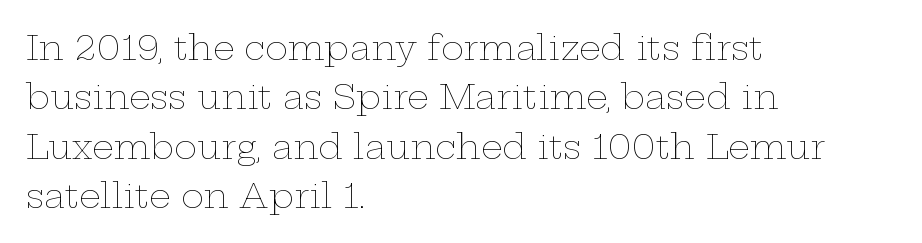
Is the type heavy? It reads as light-to-regular instead. Designer's note — italics off, roman on. Evenly set lines give the paragraph a standard silhouette. In terms of letterspacing, this is plain default setting. Is this a fixed-width face? No — the glyphs have proportional, varying widths.
